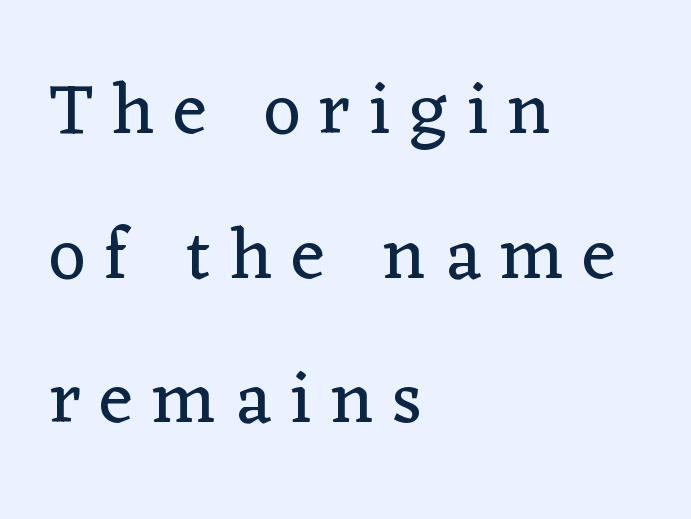
The image shows 72 px regular-weight serif type, upright; set left-aligned, loose line spacing (2.01x), unusually wide letter spacing (+0.27 em), not underlined; low stroke contrast and a medium x-height.
